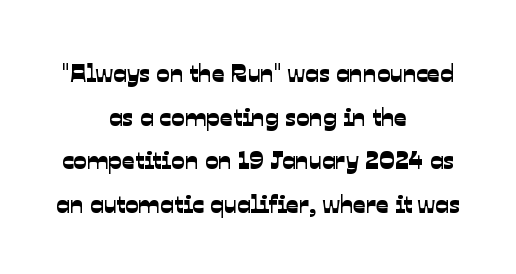
The image shows 25 px text type; set centered, line spacing 1.75x, normal letter spacing, not underlined.
